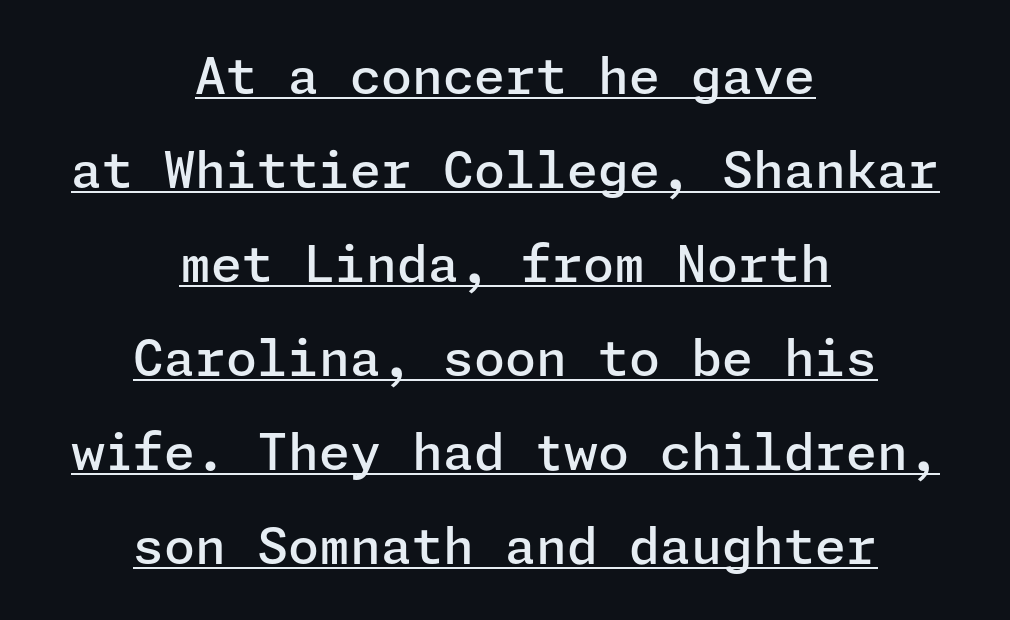
Q: Is the text bold? A: Semi-bold.
Q: Is the text italic (slanted)? A: No, it is upright.
Q: Is the typeface a serif or a sans-serif typeface? A: Sans-serif.
Q: Is the text underlined? A: Yes.
Q: How is the paragraph aligned? A: Centered.
Q: Is the spacing between letters normal or unusually wide? A: Normal.
Q: Width (condensed, normal, or wide)? A: Normal.
Q: Stroke contrast? A: Low.
Q: x-height? A: Medium.
